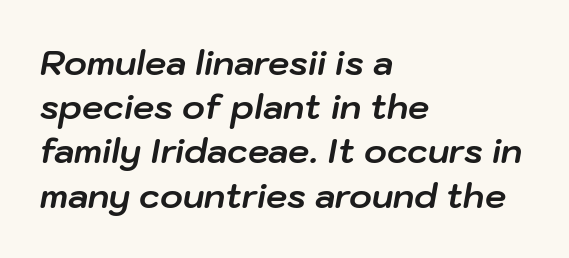
Q: Is the text bold? A: Yes.
Q: Is the text italic (slanted)? A: Yes, it leans right by about 10 degrees.
Q: Is the text underlined? A: No.
Q: How is the paragraph aligned? A: Left-aligned.
Q: Is the spacing between letters normal or unusually wide? A: Normal.
Q: Is the spacing between lines tight, normal or loose? A: Normal.
Q: Width (condensed, normal, or wide)? A: Normal.
Q: Stroke contrast? A: Low.
Q: x-height? A: Medium.
Q: Monospaced? A: No.
